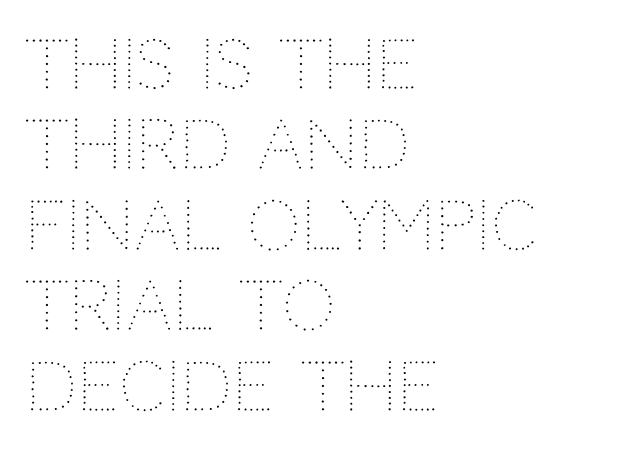
Heft: none added — not bold. The line texture is even and compact thanks to regular tracking. The foot of each line stays bare and open. Think of a printed novel: that variable character pitch is what you see here. Visually the block forms a straight wall on the left and a jagged coastline on the right.
